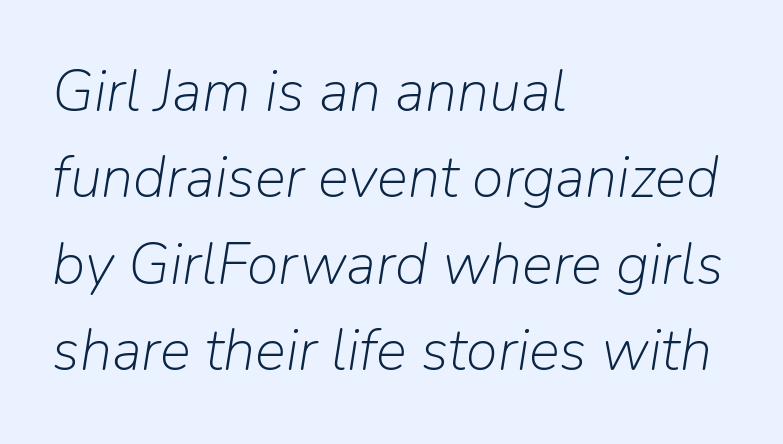
Q: Is the text bold? A: No.
Q: Is the text italic (slanted)? A: Yes, it leans right by about 9 degrees.
Q: Is the text underlined? A: No.
Q: How is the paragraph aligned? A: Left-aligned.
Q: Is the spacing between letters normal or unusually wide? A: Normal.
Q: Is the spacing between lines tight, normal or loose? A: Normal.
Q: Width (condensed, normal, or wide)? A: Normal.
Q: Stroke contrast? A: Low.
Q: x-height? A: Medium.
Q: Monospaced? A: No.
